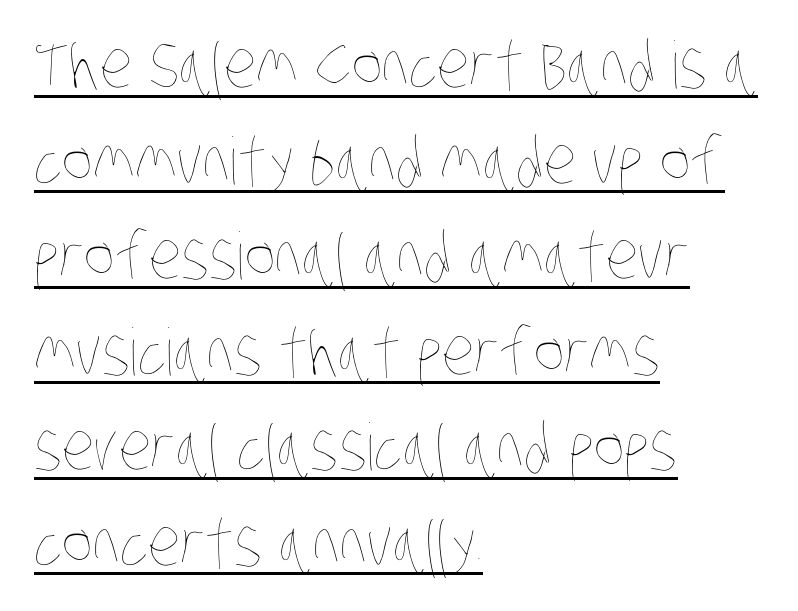
The image shows 65 px thin, condensed type; set left-aligned, normal line spacing (1.47x), normal letter spacing, underlined; low stroke contrast and a large x-height.
